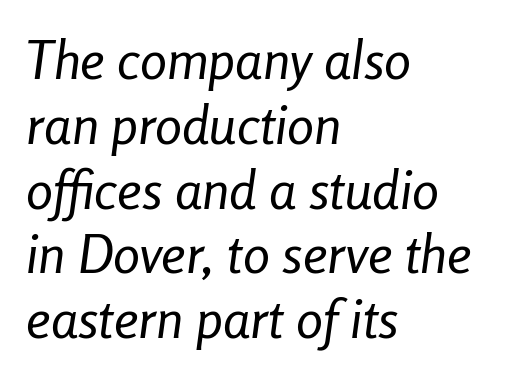
Q: Is the text bold? A: No.
Q: Is the text italic (slanted)? A: Yes, it leans right by about 8 degrees.
Q: Is the text underlined? A: No.
Q: How is the paragraph aligned? A: Left-aligned.
Q: Is the spacing between letters normal or unusually wide? A: Normal.
Q: Width (condensed, normal, or wide)? A: Condensed.
Q: Stroke contrast? A: Low.
Q: x-height? A: Medium.
Q: Monospaced? A: No.
